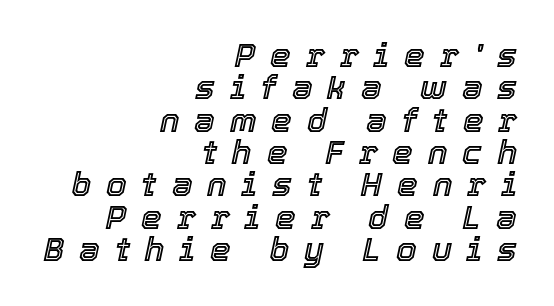
Q: Is the text italic (slanted)? A: Yes, it leans right by about 12 degrees.
Q: Is the text underlined? A: No.
Q: How is the paragraph aligned? A: Right-aligned.
Q: Is the spacing between letters normal or unusually wide? A: Unusually wide.
Q: Is the spacing between lines tight, normal or loose? A: Tight.
Q: Width (condensed, normal, or wide)? A: Normal.
Q: x-height? A: Medium.
Q: Monospaced? A: No.
